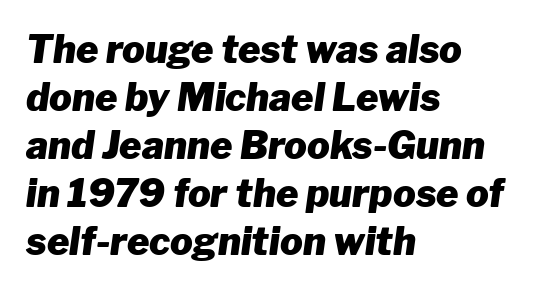
Q: Is the text bold? A: Yes.
Q: Is the text italic (slanted)? A: Yes, it leans right by about 8 degrees.
Q: Is the text underlined? A: No.
Q: How is the paragraph aligned? A: Left-aligned.
Q: Is the spacing between letters normal or unusually wide? A: Normal.
Q: Is the spacing between lines tight, normal or loose? A: Normal.
Q: Width (condensed, normal, or wide)? A: Normal.
Q: Stroke contrast? A: Low.
Q: x-height? A: Medium.
Q: Monospaced? A: No.
